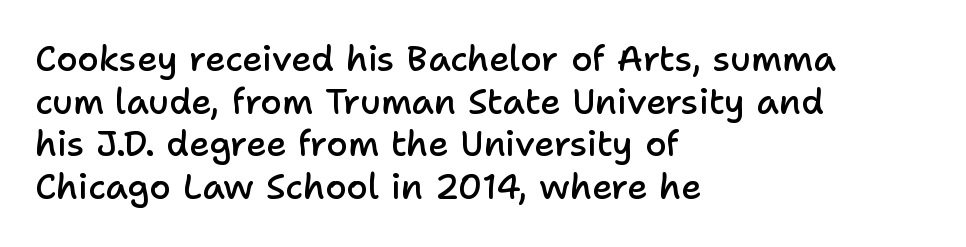
Lines of text with bare space underneath. The passage shown is semibold, sitting just below true bold. There is no visible air inserted between adjacent glyphs. Characters remain perfectly vertical along every line. The characters display no serif detailing; their extremities are plain. The lines in this sample share a left origin and differ only in where they stop.
